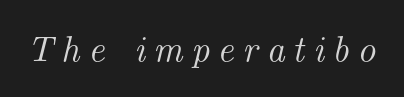
Q: Is the text italic (slanted)? A: Yes, it leans right by about 14 degrees.
Q: Is the typeface a serif or a sans-serif typeface? A: Serif.
Q: Is the text underlined? A: No.
Q: Is the spacing between letters normal or unusually wide? A: Unusually wide.
Q: Width (condensed, normal, or wide)? A: Normal.
Q: Stroke contrast? A: Medium.
Q: x-height? A: Small.
Q: Monospaced? A: No.
